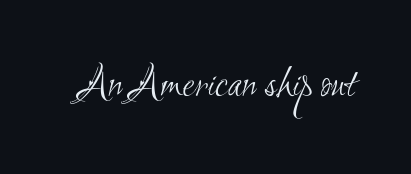
Q: Is the text bold? A: No.
Q: Is the typeface a serif or a sans-serif typeface? A: Sans-serif.
Q: Is the text underlined? A: No.
Q: Is the spacing between letters normal or unusually wide? A: Normal.
Q: Width (condensed, normal, or wide)? A: Condensed.
Q: Stroke contrast? A: Medium.
Q: x-height? A: Small.
Q: Monospaced? A: No.
